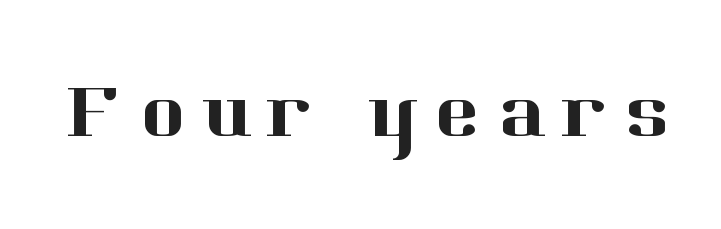
The image shows 78 px serif type, upright; set unusually wide letter spacing (+0.21 em), not underlined; high stroke contrast and a medium x-height.
